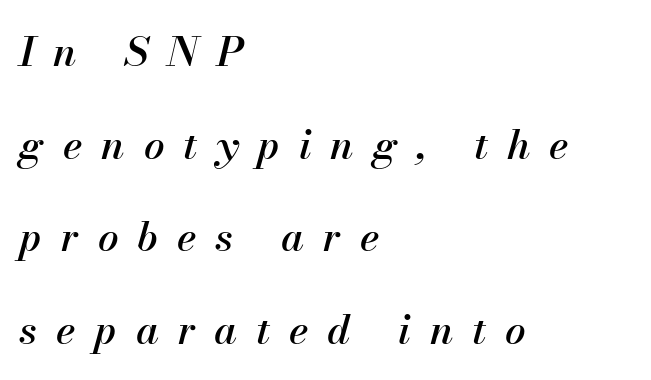
The image shows 41 px text type, italic (leaning right); set left-aligned, loose line spacing (2.26x), unusually wide letter spacing (+0.46 em), not underlined; medium stroke contrast and a small x-height.
